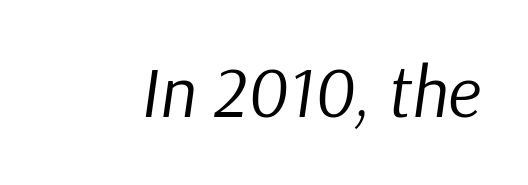
{"italic": "yes", "lean": "right", "slant_degrees": 9, "bold": "no", "weight": "regular", "width": "normal", "stroke_contrast": "low", "x_height": "medium", "monospaced": "no", "underline": "no", "letter_spacing": "normal", "letter_spacing_em": 0.0, "glyph_px": 72}
